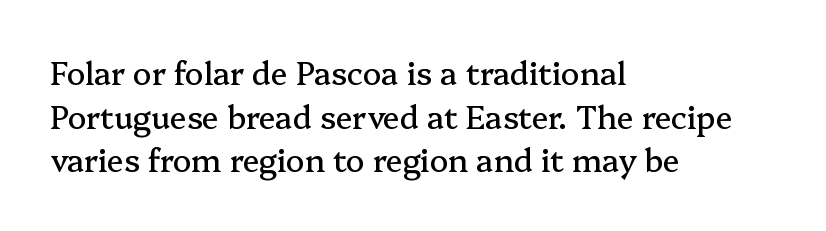
The image shows 31 px serif type, upright; set left-aligned, normal line spacing (1.41x), normal letter spacing, not underlined; medium stroke contrast and a medium x-height.
